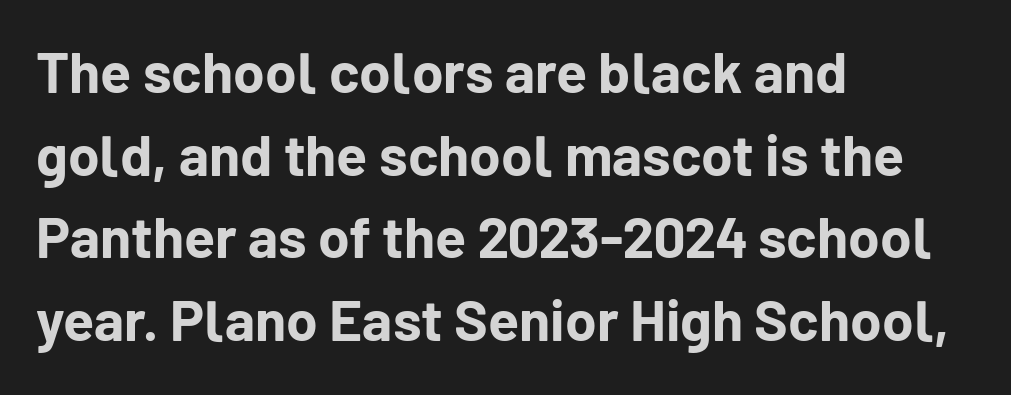
Notice how descenders clear the ascenders below comfortably — that's standard leading. No italicization has been applied; the sample stays upright. The glyphs have the mass of a bold cut. Rule under the text: the space is simply empty. Observe the absence of serifs on each vertical stroke in this sample. The passage shown is typed in a proportional face where columns would drift.
